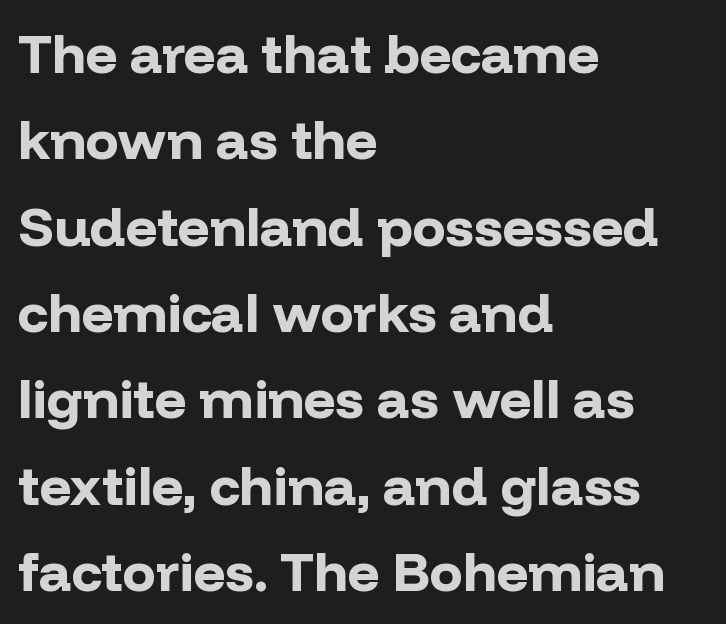
The image shows 55 px bold sans-serif type, upright; set left-aligned, normal line spacing (1.57x), normal letter spacing, not underlined; low stroke contrast and a medium x-height.
